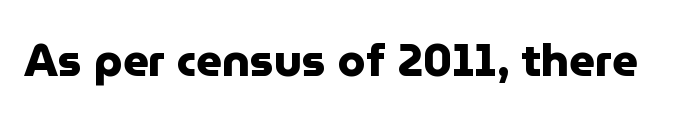
The image shows 45 px heavy sans-serif type, upright; set normal letter spacing, not underlined; low stroke contrast and a medium x-height.
